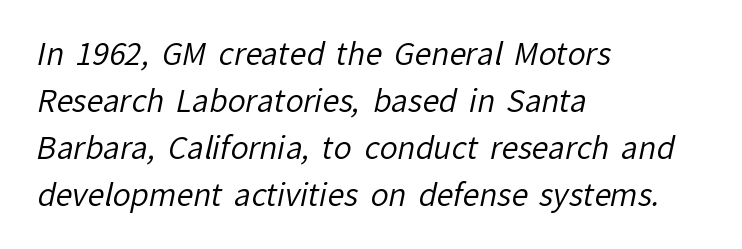
Short note: letters normally spaced. Is this a sans? Yes — the strokes have no serifs. Does the leading feel generous? No, just average. These lines stack with their left ends in a neat column.
